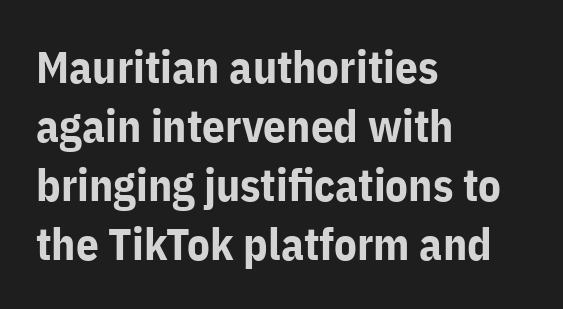
The image shows 45 px bold sans-serif type, upright; set left-aligned, normal line spacing (1.31x), normal letter spacing, not underlined; low stroke contrast and a medium x-height.
